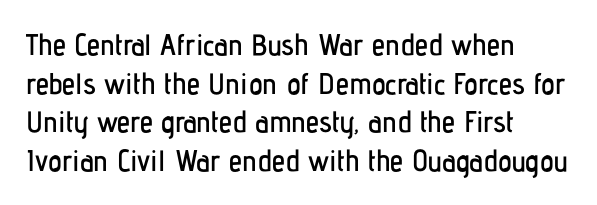
{"serif": "no", "italic": "no", "width": "condensed", "stroke_contrast": "low", "x_height": "medium", "monospaced": "no", "underline": "no", "align": "left", "line_spacing": "normal", "line_spacing_ratio": 1.29, "letter_spacing": "normal", "letter_spacing_em": 0.0, "glyph_px": 30}
